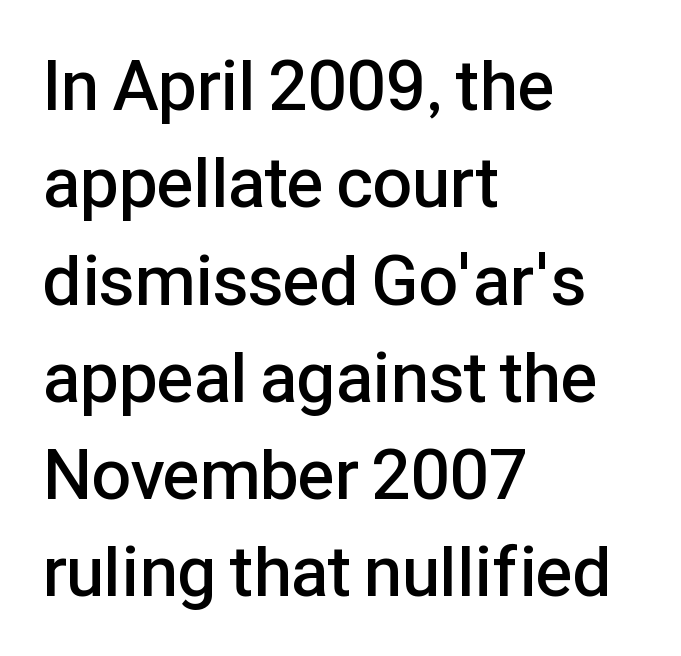
The letters stand upright; this is a roman face. Leading matches the norm, producing a regular column. Here the designer chose a conventional face with non-uniform glyph widths. The strip under each line holds only bare page.
